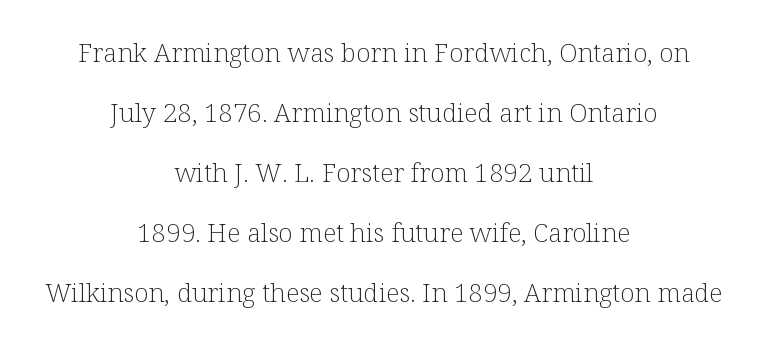
Q: Is the text bold? A: No.
Q: Is the text italic (slanted)? A: No, it is upright.
Q: Is the text underlined? A: No.
Q: How is the paragraph aligned? A: Centered.
Q: Is the spacing between letters normal or unusually wide? A: Normal.
Q: Is the spacing between lines tight, normal or loose? A: Loose.
